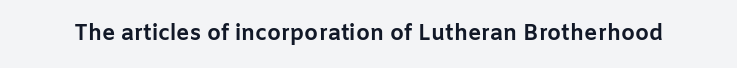
{"italic": "no", "bold": "yes", "underline": "no", "letter_spacing": "normal", "letter_spacing_em": 0.0, "glyph_px": 22}
